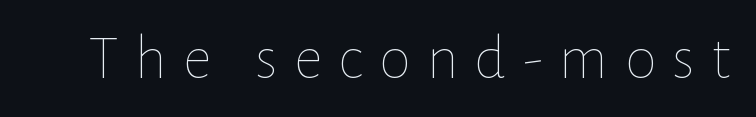
Q: Is the text bold? A: No.
Q: Is the text italic (slanted)? A: No, it is upright.
Q: Is the text underlined? A: No.
Q: Is the spacing between letters normal or unusually wide? A: Unusually wide.
Q: Width (condensed, normal, or wide)? A: Normal.
Q: Stroke contrast? A: Low.
Q: x-height? A: Medium.
Q: Monospaced? A: No.
